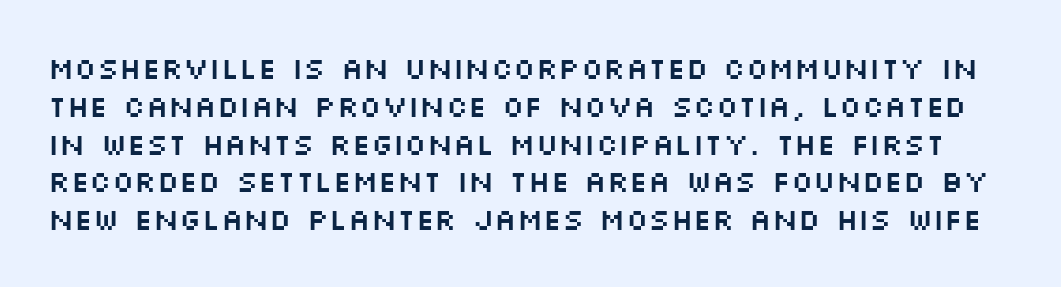
{"serif": "no", "italic": "no", "width": "wide", "stroke_contrast": "medium", "x_height": "large", "monospaced": "no", "underline": "no", "line_spacing": "normal", "line_spacing_ratio": 1.26, "letter_spacing": "normal", "letter_spacing_em": 0.0, "glyph_px": 30}
